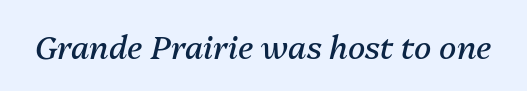
The image shows 32 px regular-weight type, italic (leaning right); set normal letter spacing, not underlined; medium stroke contrast and a medium x-height.
